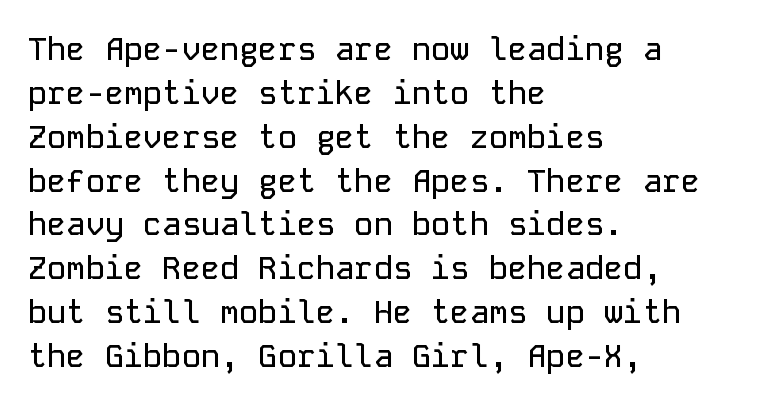
I'd call this a sans setting — the letters go barefoot. You could count columns in this text — the font is strictly monospaced. Honestly, there is no underline to notice here at all. Nobody touched the tracking dial on this one. Every character sits straight up, as roman type does. Horizontal bands of white between lines are of average thickness.
